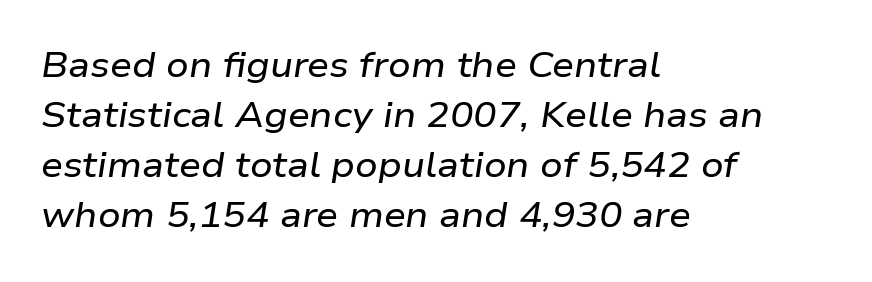
{"italic": "yes", "lean": "right", "slant_degrees": 9, "width": "wide", "stroke_contrast": "low", "x_height": "medium", "monospaced": "no", "underline": "no", "align": "left", "line_spacing": "normal", "line_spacing_ratio": 1.43, "letter_spacing": "normal", "letter_spacing_em": 0.0, "glyph_px": 35}
